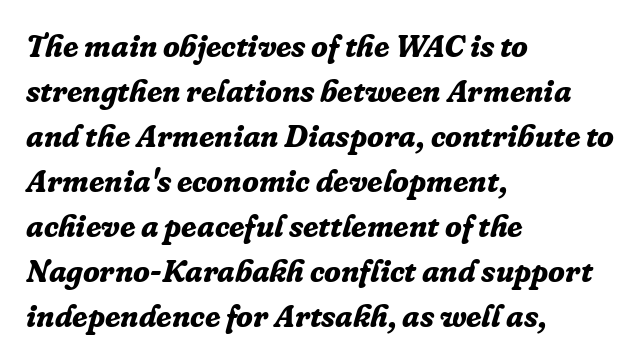
Q: Is the text bold? A: Yes.
Q: Is the text italic (slanted)? A: Yes, it leans right by about 16 degrees.
Q: Is the typeface a serif or a sans-serif typeface? A: Serif.
Q: Is the text underlined? A: No.
Q: How is the paragraph aligned? A: Left-aligned.
Q: Is the spacing between letters normal or unusually wide? A: Normal.
Q: Is the spacing between lines tight, normal or loose? A: Normal.
Q: Width (condensed, normal, or wide)? A: Normal.
Q: Stroke contrast? A: Low.
Q: x-height? A: Medium.
Q: Monospaced? A: No.
